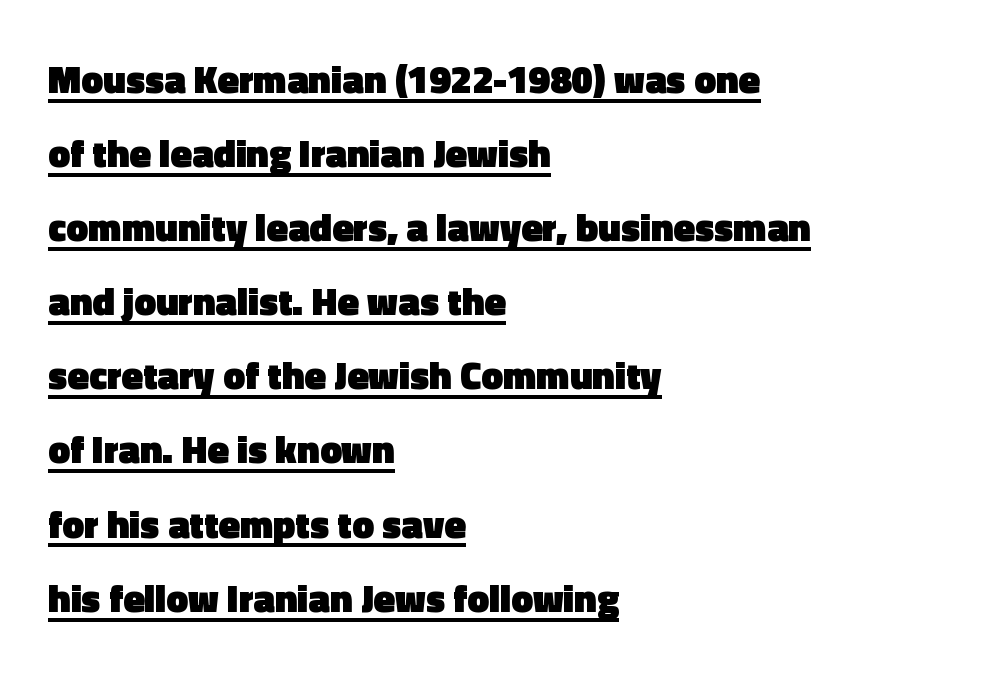
The image shows 39 px heavy sans-serif type, upright; set left-aligned, loose line spacing (1.9x), normal letter spacing, underlined; a medium x-height.
